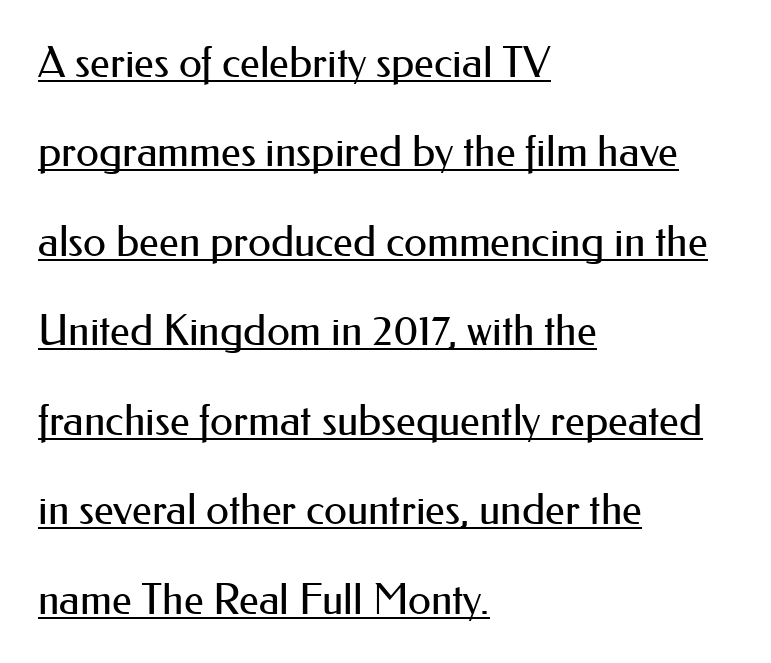
{"serif": "no", "italic": "no", "bold": "no", "weight": "regular", "width": "normal", "stroke_contrast": "medium", "x_height": "small", "monospaced": "no", "underline": "yes", "align": "left", "line_spacing": "loose", "line_spacing_ratio": 2.13, "letter_spacing": "normal", "letter_spacing_em": 0.0, "glyph_px": 42}
